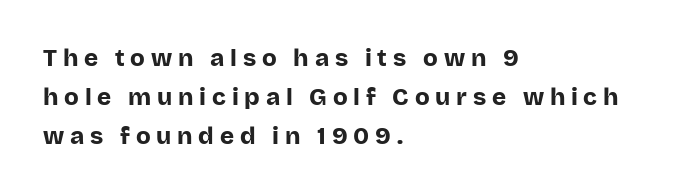
The image shows 24 px bold type, upright; set left-aligned, normal line spacing (1.62x), unusually wide letter spacing (+0.24 em), not underlined.
